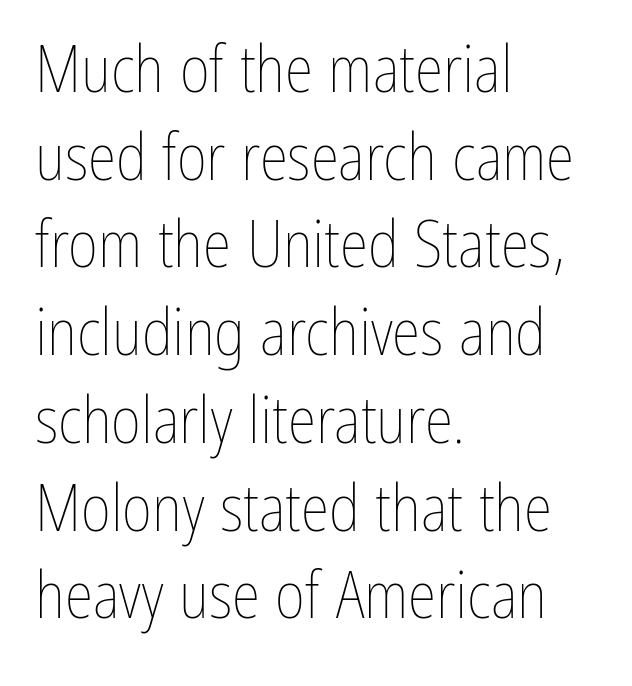
Q: Is the text bold? A: No.
Q: Is the text italic (slanted)? A: No, it is upright.
Q: Is the text underlined? A: No.
Q: How is the paragraph aligned? A: Left-aligned.
Q: Is the spacing between letters normal or unusually wide? A: Normal.
Q: Is the spacing between lines tight, normal or loose? A: Normal.
Q: Width (condensed, normal, or wide)? A: Condensed.
Q: Stroke contrast? A: Low.
Q: x-height? A: Medium.
Q: Monospaced? A: No.
